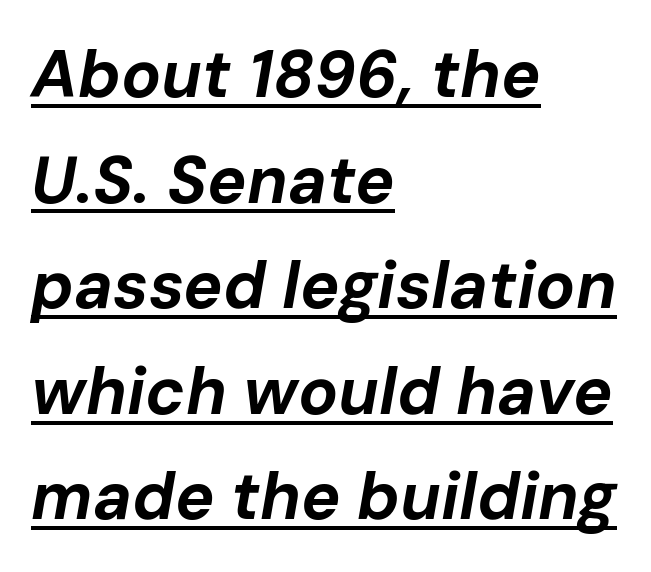
{"italic": "yes", "lean": "right", "slant_degrees": 10, "bold": "yes", "weight": "bold", "width": "normal", "stroke_contrast": "low", "x_height": "medium", "monospaced": "no", "underline": "yes", "align": "left", "line_spacing": "normal", "line_spacing_ratio": 1.6, "letter_spacing": "normal", "letter_spacing_em": 0.0, "glyph_px": 66}
